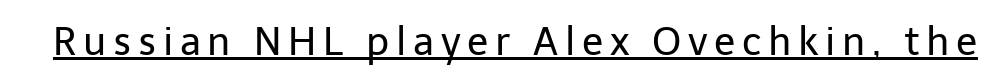
The image shows 39 px regular-weight sans-serif type, upright; set underlined; low stroke contrast and a medium x-height.
